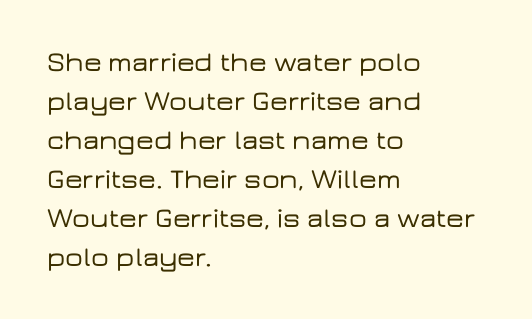
The image shows 28 px wide sans-serif type, upright; set left-aligned, normal line spacing (1.39x), normal letter spacing, not underlined; low stroke contrast and a medium x-height.
